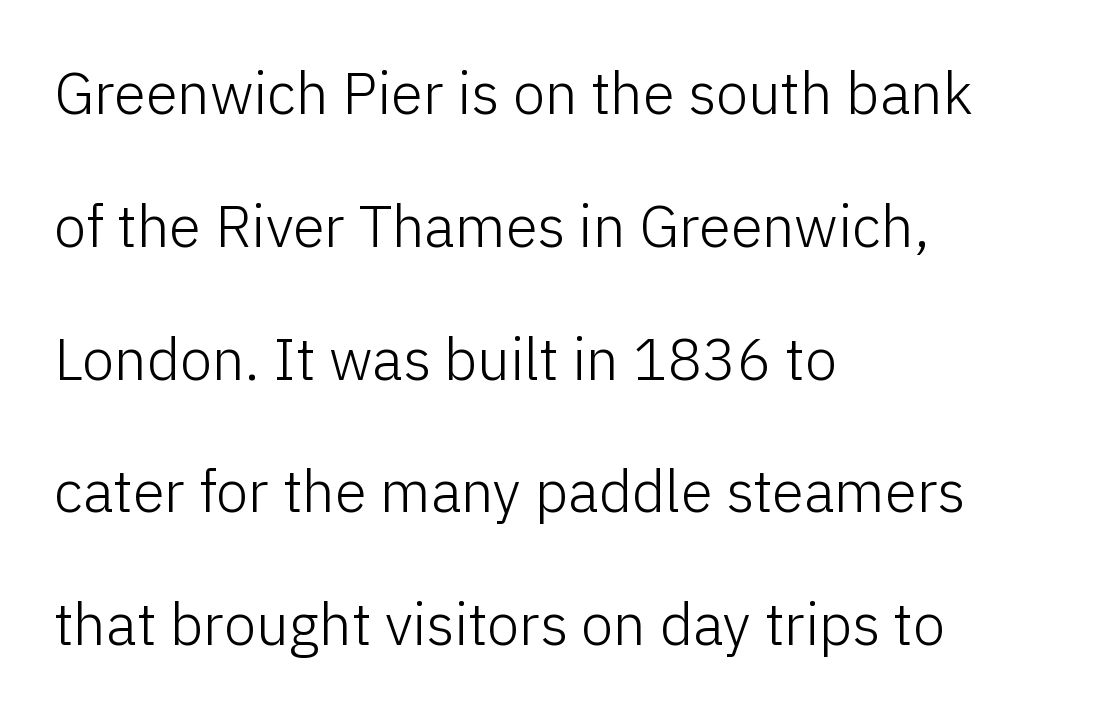
The image shows 58 px light sans-serif type, upright; set left-aligned, loose line spacing (2.29x), normal letter spacing, not underlined; low stroke contrast and a medium x-height.
